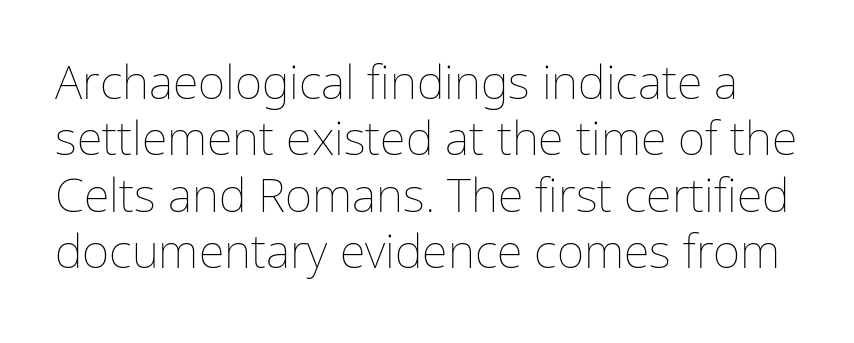
The image shows 47 px thin type, upright; set line spacing 1.2x, normal letter spacing, not underlined; low stroke contrast and a medium x-height.
